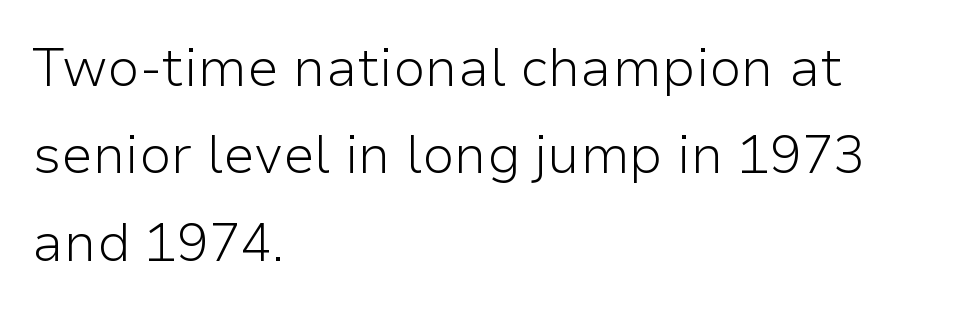
Does the leading feel generous? No, just average. The typography opts for an upright posture over an oblique one. The font family rendered here belongs to the sans-serif group. Line beginnings align vertically; line endings do not.
